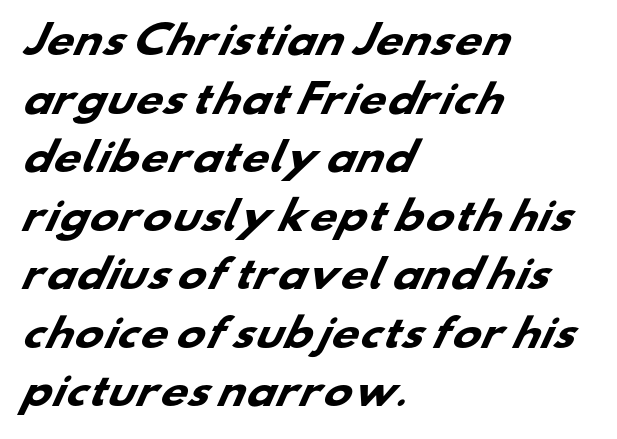
The image shows 38 px heavy, wide sans-serif type; set left-aligned, normal line spacing (1.54x), normal letter spacing, not underlined; low stroke contrast and a small x-height.
